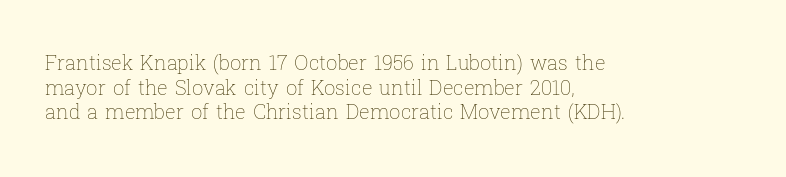
Q: Is the text bold? A: No.
Q: Is the text italic (slanted)? A: No, it is upright.
Q: Is the text underlined? A: No.
Q: How is the paragraph aligned? A: Left-aligned.
Q: Is the spacing between letters normal or unusually wide? A: Normal.
